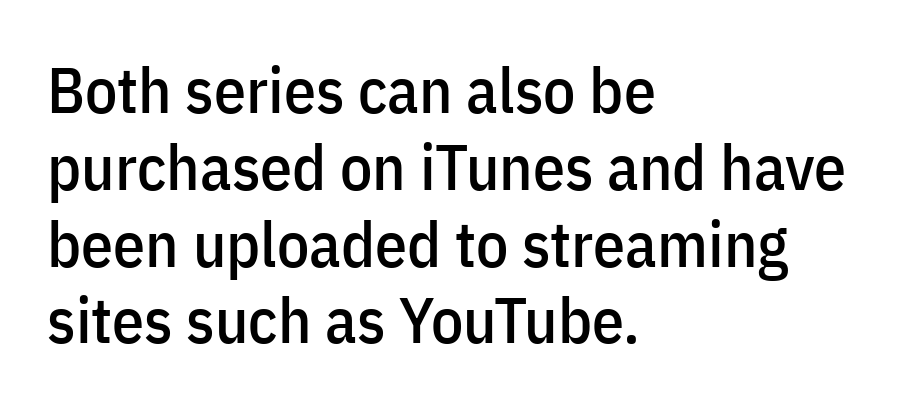
{"serif": "no", "italic": "no", "width": "condensed", "stroke_contrast": "low", "x_height": "medium", "monospaced": "no", "underline": "no", "align": "left", "line_spacing_ratio": 1.2, "letter_spacing": "normal", "letter_spacing_em": 0.0, "glyph_px": 64}
